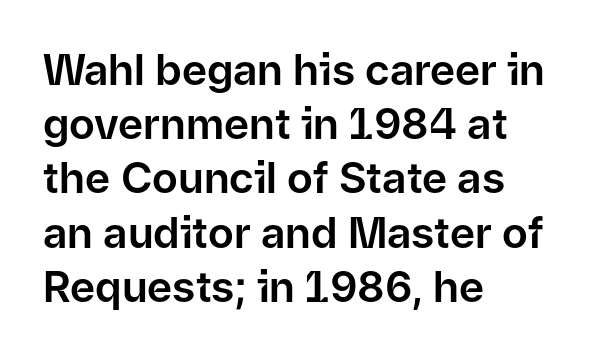
The image shows 43 px sans-serif type, upright; set left-aligned, normal line spacing (1.26x), normal letter spacing, not underlined; low stroke contrast and a medium x-height.
